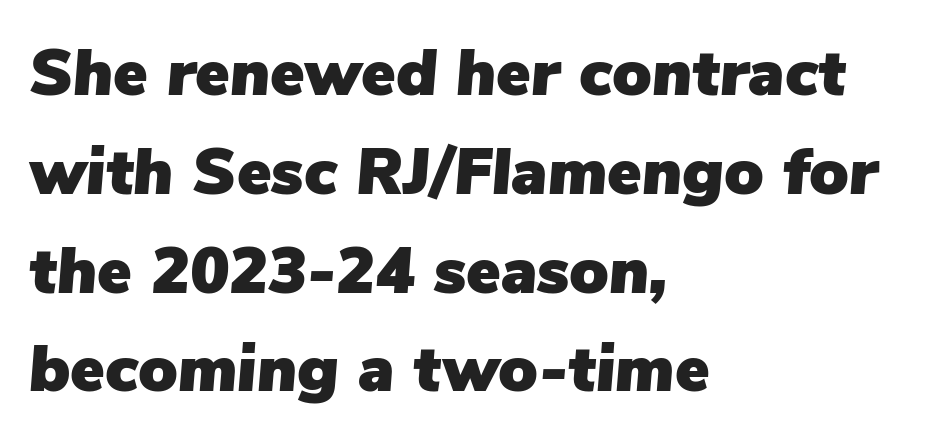
Q: Is the text italic (slanted)? A: Yes, it leans right by about 5 degrees.
Q: Is the text underlined? A: No.
Q: How is the paragraph aligned? A: Left-aligned.
Q: Is the spacing between letters normal or unusually wide? A: Normal.
Q: Is the spacing between lines tight, normal or loose? A: Normal.
Q: Width (condensed, normal, or wide)? A: Normal.
Q: Stroke contrast? A: Low.
Q: x-height? A: Medium.
Q: Monospaced? A: No.
